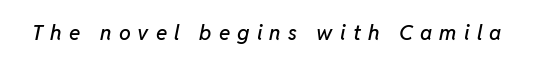
Someone cranked the tracking dial way up on this one. The text carries the slant typical of an italic or oblique font. This rendering features lettering with no underline.
